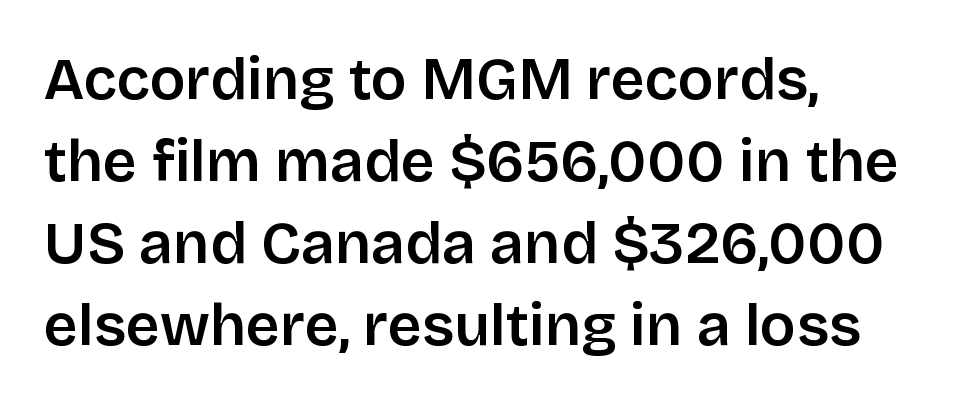
Q: Is the text bold? A: Semi-bold.
Q: Is the text italic (slanted)? A: No, it is upright.
Q: Is the typeface a serif or a sans-serif typeface? A: Sans-serif.
Q: Is the text underlined? A: No.
Q: How is the paragraph aligned? A: Left-aligned.
Q: Is the spacing between letters normal or unusually wide? A: Normal.
Q: Is the spacing between lines tight, normal or loose? A: Normal.
Q: Width (condensed, normal, or wide)? A: Normal.
Q: Stroke contrast? A: Low.
Q: x-height? A: Large.
Q: Monospaced? A: No.
